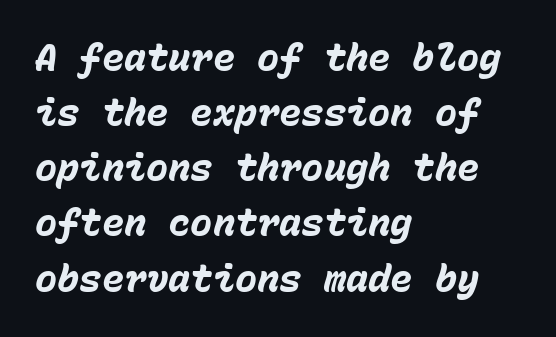
Weight check: bold — yes, fully. Line spacing here is normal. Plain, unruled lines of type. The letters sit at their default tracking, neither squeezed nor spread. Every character sits at an angle, as italics do. Each line starts at the same left margin while the right side varies.
